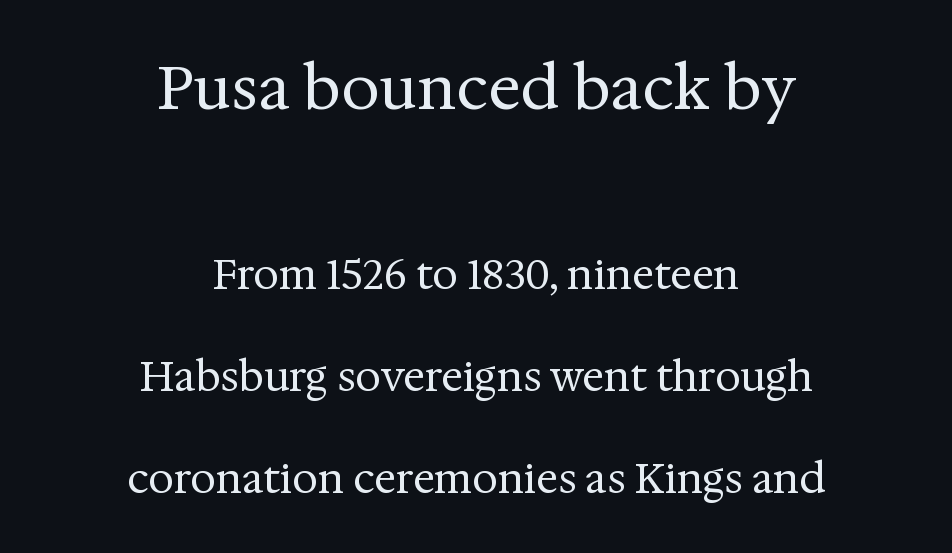
Q: Is the text bold? A: No.
Q: Is the text italic (slanted)? A: No, it is upright.
Q: Is the typeface a serif or a sans-serif typeface? A: Serif.
Q: Is the text underlined? A: No.
Q: How is the paragraph aligned? A: Centered.
Q: Is the spacing between letters normal or unusually wide? A: Normal.
Q: Is the spacing between lines tight, normal or loose? A: Loose.
Q: Which block of text is set in a larger size, the first (top) or the second (bottom)? A: The first (top) one.
Q: Width (condensed, normal, or wide)? A: Normal.
Q: Stroke contrast? A: Medium.
Q: x-height? A: Medium.
Q: Monospaced? A: No.
